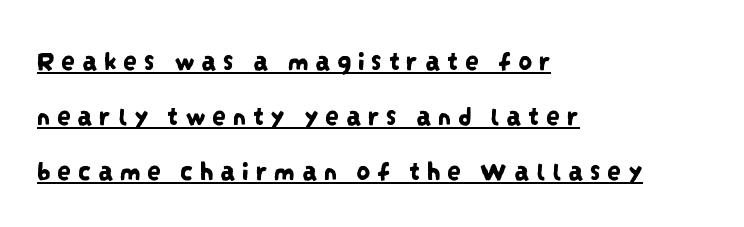
Q: Is the typeface a serif or a sans-serif typeface? A: Sans-serif.
Q: Is the text underlined? A: Yes.
Q: How is the paragraph aligned? A: Left-aligned.
Q: Is the spacing between letters normal or unusually wide? A: Unusually wide.
Q: Is the spacing between lines tight, normal or loose? A: Loose.
Q: Width (condensed, normal, or wide)? A: Condensed.
Q: Stroke contrast? A: Low.
Q: x-height? A: Large.
Q: Monospaced? A: No.
